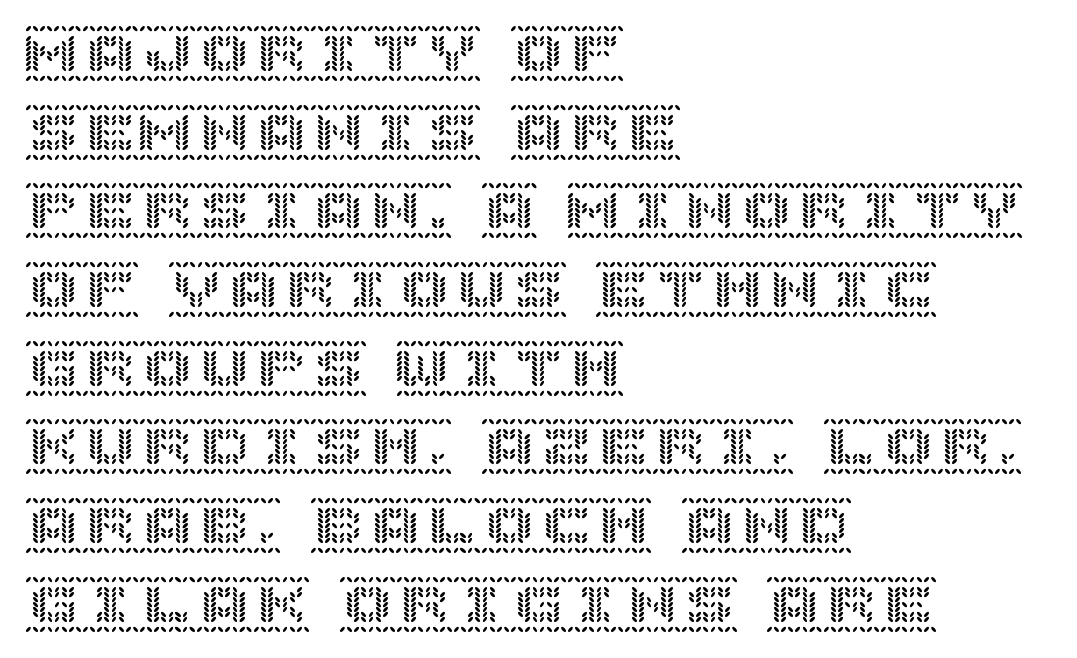
Q: Is the text italic (slanted)? A: No, it is upright.
Q: Is the text underlined? A: No.
Q: How is the paragraph aligned? A: Left-aligned.
Q: Is the spacing between letters normal or unusually wide? A: Normal.
Q: Is the spacing between lines tight, normal or loose? A: Normal.
Q: Width (condensed, normal, or wide)? A: Normal.
Q: x-height? A: Large.
